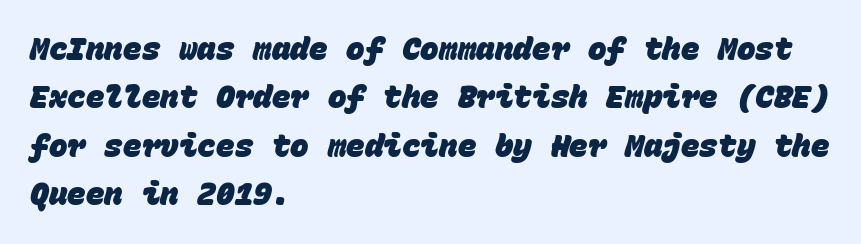
Each row of text sits above clean, open space. These lines are rendered in a fixed-pitch font. How would I describe the line gaps? Plain and ordinary. This rendering leaves character spacing at its baseline value. Strokes here are thick enough to call this a true bold. These lines are composed in type without serifs.
